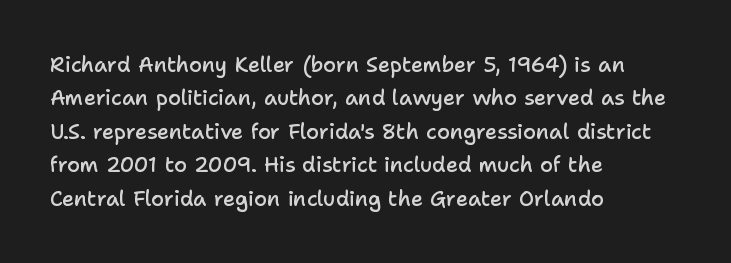
{"italic": "no", "bold": "semi", "underline": "no", "align": "left", "line_spacing": "normal", "line_spacing_ratio": 1.59, "letter_spacing": "normal", "letter_spacing_em": 0.0, "glyph_px": 21}
